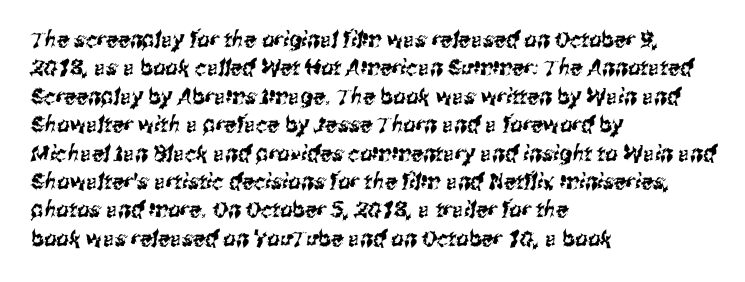
Q: Is the text underlined? A: No.
Q: How is the paragraph aligned? A: Left-aligned.
Q: Is the spacing between letters normal or unusually wide? A: Normal.
Q: Is the spacing between lines tight, normal or loose? A: Normal.
